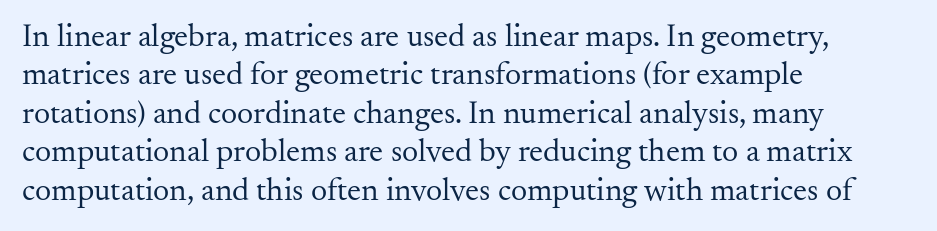
Q: Is the text bold? A: No.
Q: Is the text italic (slanted)? A: No, it is upright.
Q: Is the typeface a serif or a sans-serif typeface? A: Serif.
Q: Is the text underlined? A: No.
Q: How is the paragraph aligned? A: Left-aligned.
Q: Is the spacing between letters normal or unusually wide? A: Normal.
Q: Width (condensed, normal, or wide)? A: Normal.
Q: Stroke contrast? A: Medium.
Q: x-height? A: Small.
Q: Monospaced? A: No.
